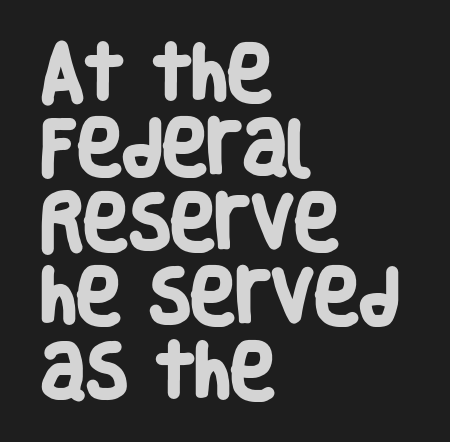
The rag falls on the right side of this text block. Rule under the text: the space is simply empty. What weight is shown? A full bold with thick strokes. Characters follow at the spacing the type designer built in. I'd call this a sans setting — the letters go barefoot. Each letter keeps its own natural width here, so spacing adapts to shape.
